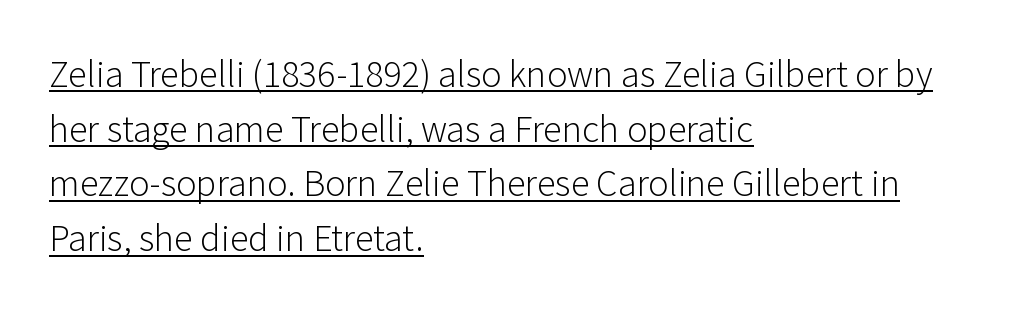
Q: Is the text bold? A: No.
Q: Is the text italic (slanted)? A: No, it is upright.
Q: Is the typeface a serif or a sans-serif typeface? A: Sans-serif.
Q: Is the text underlined? A: Yes.
Q: How is the paragraph aligned? A: Left-aligned.
Q: Is the spacing between letters normal or unusually wide? A: Normal.
Q: Is the spacing between lines tight, normal or loose? A: Normal.
Q: Width (condensed, normal, or wide)? A: Normal.
Q: Stroke contrast? A: Low.
Q: x-height? A: Medium.
Q: Monospaced? A: No.
